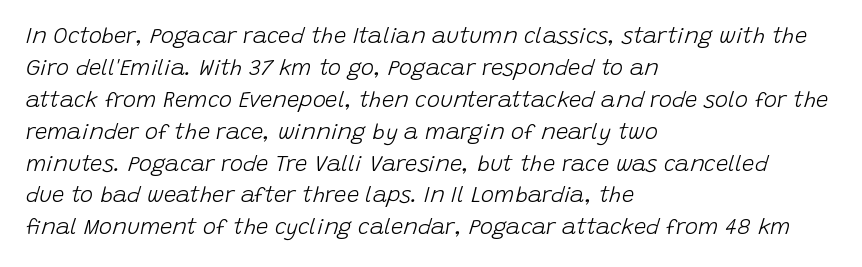
The font is comparable to plain body text, perhaps lighter. The space directly below the letters is spotless. Standard letterfit; no display-style spreading of the glyphs. The line-height multiplier appears to be the usual default.
